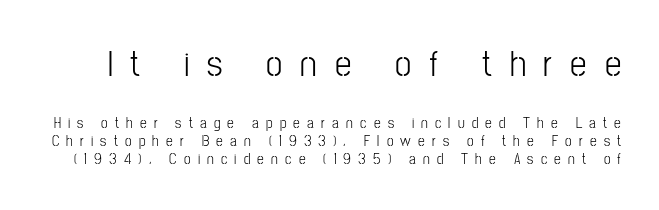
The font sits on the lighter half of the weight spectrum, regular included. Block one is the big one; block two sits smaller underneath. Each letter keeps its own natural width here, so spacing adapts to shape. Look at the tracking — it's clearly loosened, letters drifting apart. When letters stand straight like this, we call the style roman or upright. You can tell from the bare stems that sans-serif type was used.
